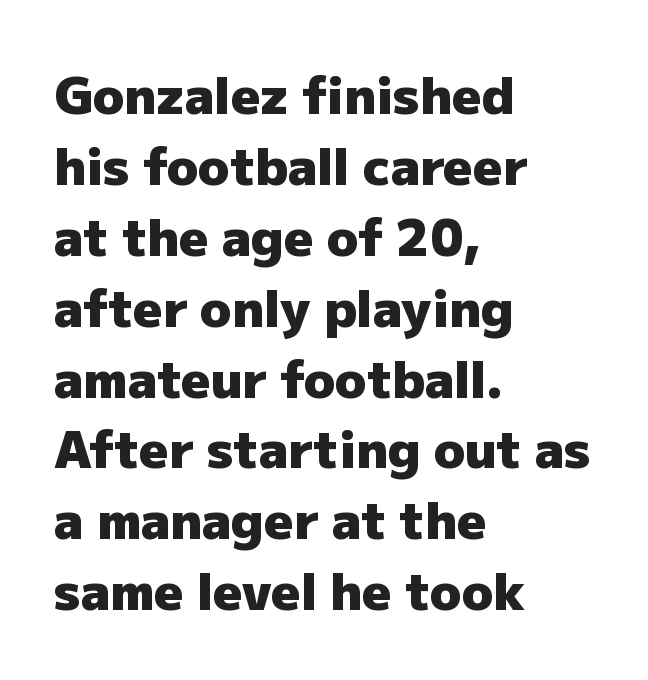
The image shows 51 px heavy sans-serif type, upright; set left-aligned, normal line spacing (1.39x), normal letter spacing, not underlined; low stroke contrast and a medium x-height.
